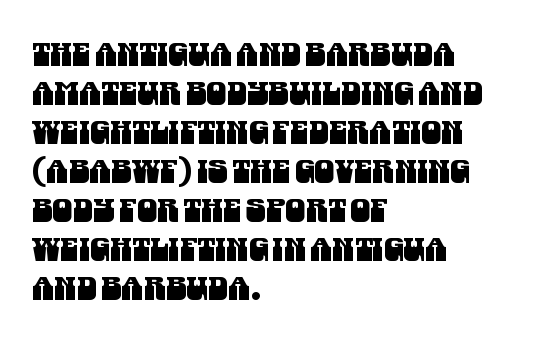
The image shows 32 px condensed sans-serif type; set left-aligned, line spacing 1.22x, normal letter spacing, not underlined; medium stroke contrast and a large x-height.
